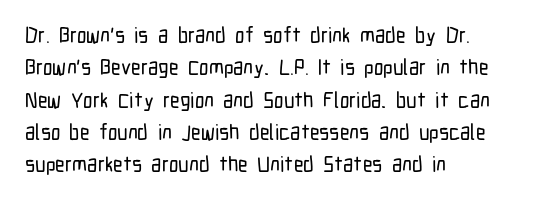
The image shows 21 px text type, upright; set left-aligned, normal line spacing (1.54x), normal letter spacing, not underlined.
